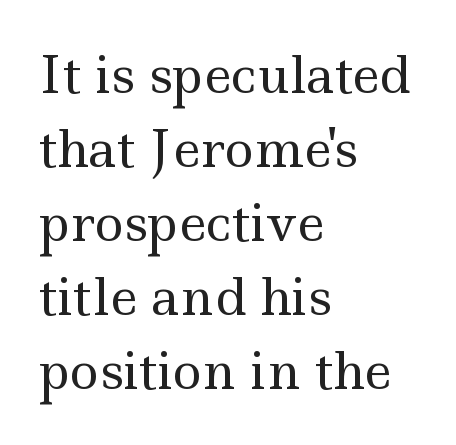
Q: Is the text bold? A: No.
Q: Is the text italic (slanted)? A: No, it is upright.
Q: Is the typeface a serif or a sans-serif typeface? A: Serif.
Q: Is the text underlined? A: No.
Q: How is the paragraph aligned? A: Left-aligned.
Q: Is the spacing between letters normal or unusually wide? A: Normal.
Q: Is the spacing between lines tight, normal or loose? A: Normal.
Q: Width (condensed, normal, or wide)? A: Wide.
Q: x-height? A: Small.
Q: Monospaced? A: No.
